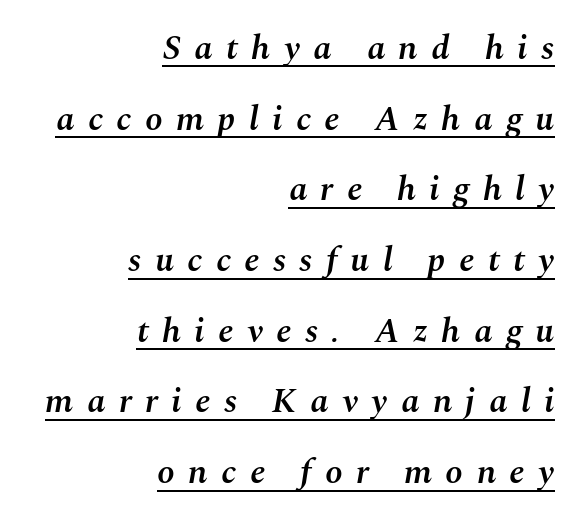
{"italic": "yes", "lean": "right", "slant_degrees": 10, "bold": "semi", "weight": "semibold", "width": "normal", "stroke_contrast": "medium", "x_height": "medium", "monospaced": "no", "underline": "yes", "align": "right", "line_spacing": "loose", "line_spacing_ratio": 2.02, "letter_spacing": "wide", "letter_spacing_em": 0.38, "glyph_px": 35}
